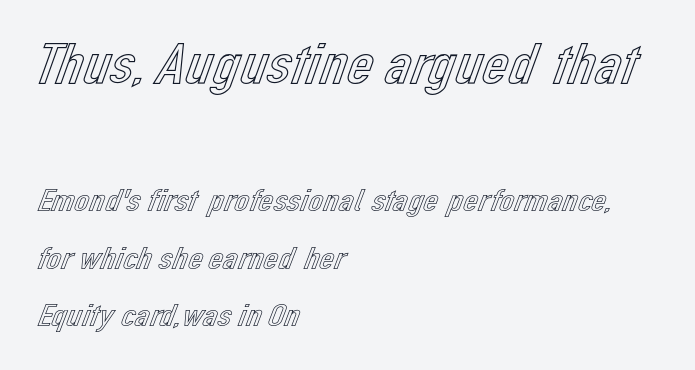
Q: Is the text italic (slanted)? A: Yes.
Q: Is the text underlined? A: No.
Q: How is the paragraph aligned? A: Left-aligned.
Q: Is the spacing between letters normal or unusually wide? A: Normal.
Q: Which block of text is set in a larger size, the first (top) or the second (bottom)? A: The first (top) one.
Q: Width (condensed, normal, or wide)? A: Normal.
Q: x-height? A: Medium.
Q: Monospaced? A: No.
